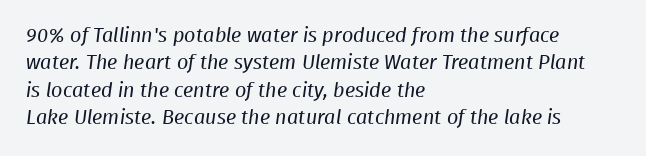
Q: Is the text bold? A: No.
Q: Is the text underlined? A: No.
Q: How is the paragraph aligned? A: Left-aligned.
Q: Is the spacing between letters normal or unusually wide? A: Normal.
Q: Is the spacing between lines tight, normal or loose? A: Normal.
